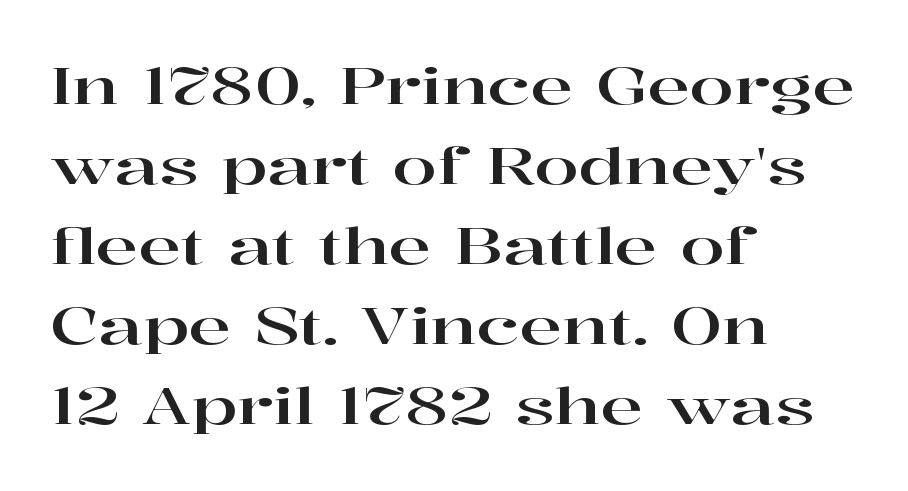
The image shows 51 px wide serif type, upright; set left-aligned, normal line spacing (1.57x), normal letter spacing, not underlined; high stroke contrast and a medium x-height.
